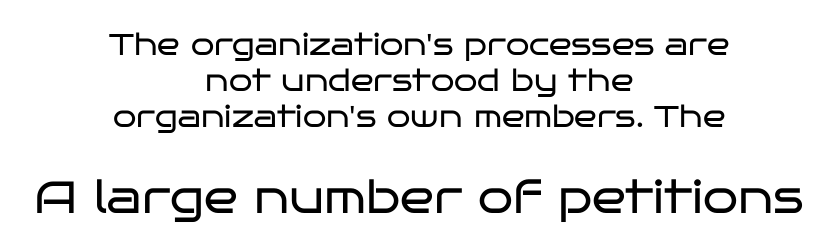
{"serif": "no", "italic": "no", "bold": "no", "weight": "regular", "width": "wide", "stroke_contrast": "low", "x_height": "large", "monospaced": "no", "underline": "no", "align": "center", "line_spacing_ratio": 1.2, "letter_spacing": "normal", "letter_spacing_em": 0.0, "larger_block": "second", "size_ratio": 1.5, "glyph_px": 45}
